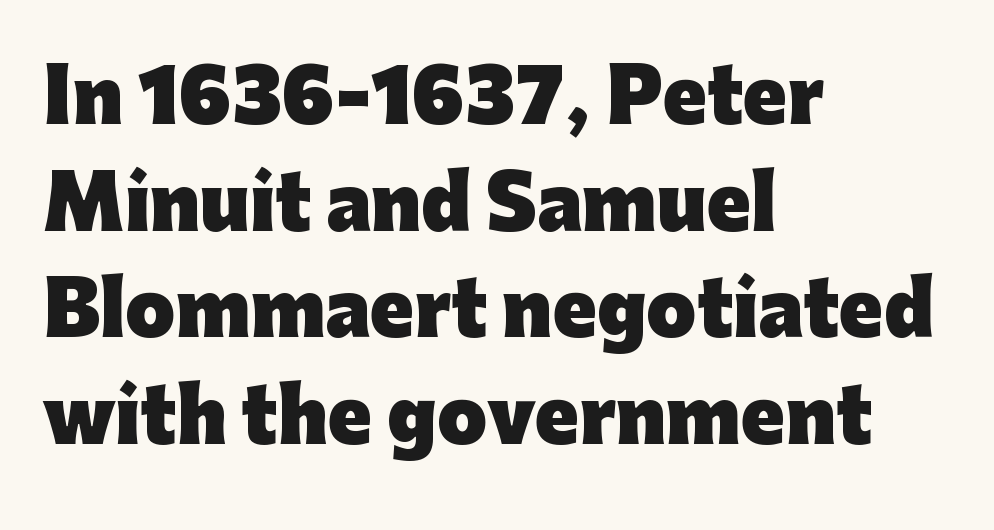
{"serif": "no", "italic": "no", "bold": "yes", "weight": "heavy", "width": "normal", "stroke_contrast": "low", "x_height": "medium", "monospaced": "no", "underline": "no", "align": "left", "line_spacing": "normal", "line_spacing_ratio": 1.48, "letter_spacing": "normal", "letter_spacing_em": 0.0, "glyph_px": 72}
